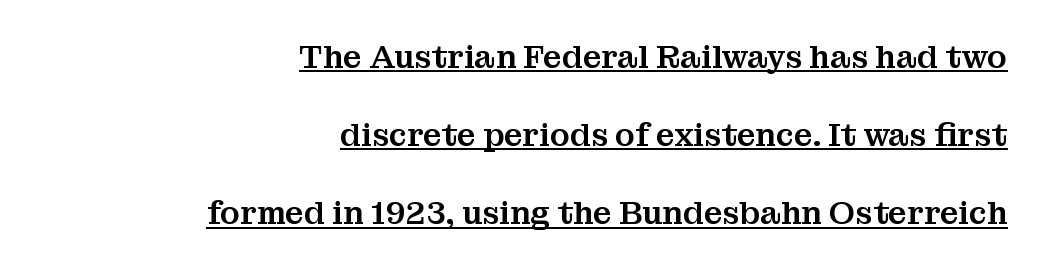
{"serif": "yes", "italic": "no", "width": "normal", "stroke_contrast": "medium", "x_height": "medium", "monospaced": "no", "underline": "yes", "align": "right", "line_spacing": "loose", "line_spacing_ratio": 2.44, "letter_spacing": "normal", "letter_spacing_em": 0.0, "glyph_px": 32}
